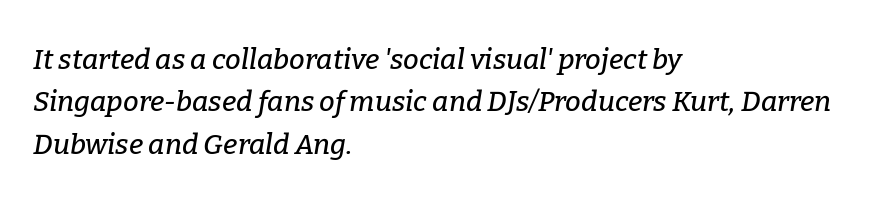
The image shows 28 px serif type, italic (leaning right); set left-aligned, normal line spacing (1.51x), normal letter spacing, not underlined; low stroke contrast and a medium x-height.
